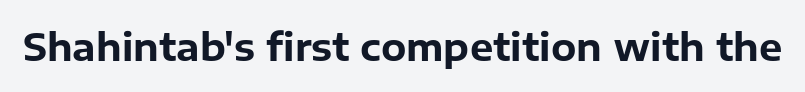
{"serif": "no", "italic": "no", "bold": "yes", "weight": "bold", "width": "normal", "stroke_contrast": "low", "x_height": "medium", "monospaced": "no", "underline": "no", "letter_spacing": "normal", "letter_spacing_em": 0.0, "glyph_px": 37}
